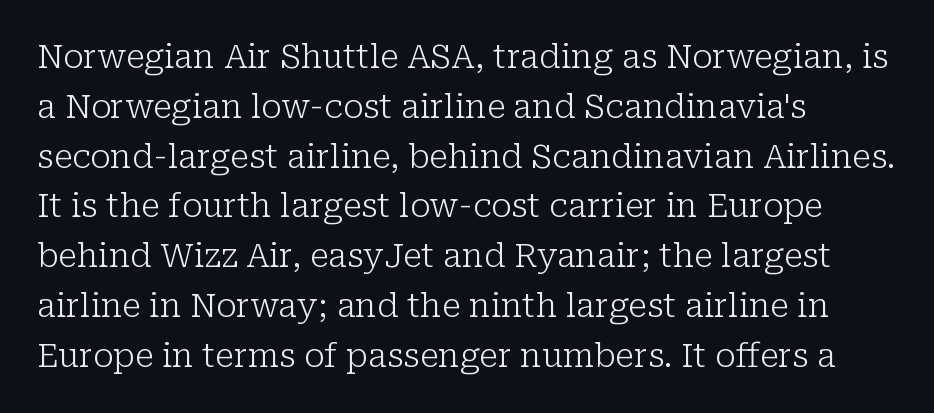
{"serif": "yes", "italic": "no", "bold": "no", "weight": "light", "width": "normal", "stroke_contrast": "low", "x_height": "medium", "monospaced": "no", "underline": "no", "align": "left", "line_spacing": "normal", "line_spacing_ratio": 1.51, "letter_spacing": "normal", "letter_spacing_em": 0.0, "glyph_px": 33}
